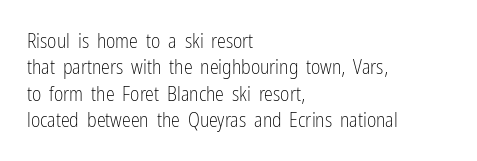
Characters remain perfectly vertical along every line. Rows of type keep a routine distance in the vertical direction. The face looks like a standard text weight, possibly lighter. Letter spacing: default. Each row of text sits above clean, open space.
